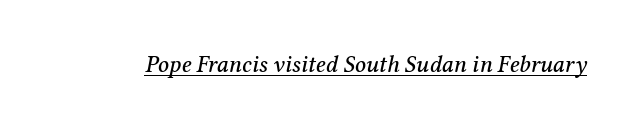
Every word sits above its own underline. Italic? Definitely — the glyphs are oblique. Tracking value appears to be zero — textbook default spacing.
